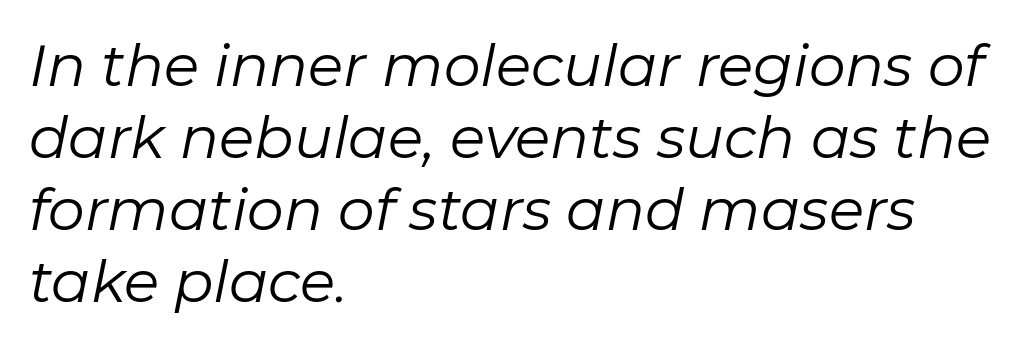
Q: Is the text bold? A: No.
Q: Is the text italic (slanted)? A: Yes, it leans right by about 11 degrees.
Q: Is the text underlined? A: No.
Q: How is the paragraph aligned? A: Left-aligned.
Q: Is the spacing between letters normal or unusually wide? A: Normal.
Q: Width (condensed, normal, or wide)? A: Normal.
Q: Stroke contrast? A: Low.
Q: x-height? A: Medium.
Q: Monospaced? A: No.
